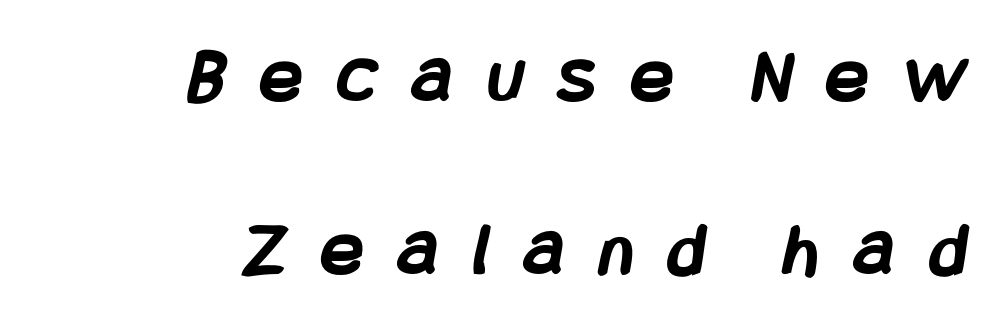
{"serif": "no", "bold": "yes", "weight": "semibold", "width": "condensed", "stroke_contrast": "low", "x_height": "large", "underline": "no", "align": "right", "line_spacing": "loose", "line_spacing_ratio": 2.22, "letter_spacing": "wide", "letter_spacing_em": 0.45, "glyph_px": 78}
